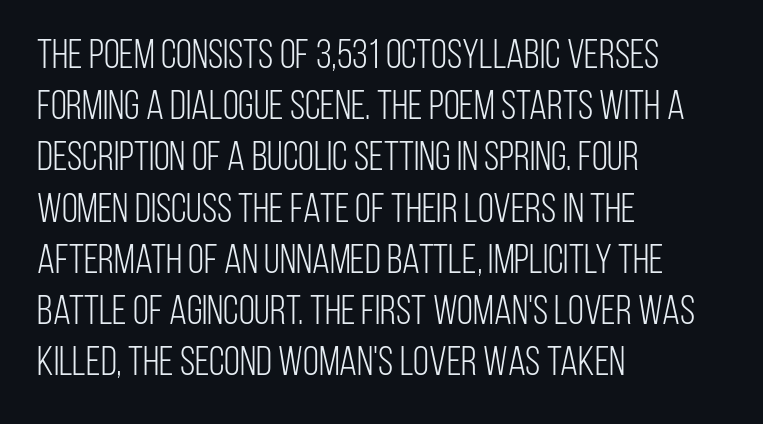
Q: Is the text bold? A: No.
Q: Is the text italic (slanted)? A: No, it is upright.
Q: Is the typeface a serif or a sans-serif typeface? A: Sans-serif.
Q: Is the text underlined? A: No.
Q: How is the paragraph aligned? A: Left-aligned.
Q: Is the spacing between letters normal or unusually wide? A: Normal.
Q: Is the spacing between lines tight, normal or loose? A: Normal.
Q: Width (condensed, normal, or wide)? A: Condensed.
Q: Stroke contrast? A: Low.
Q: x-height? A: Large.
Q: Monospaced? A: No.
